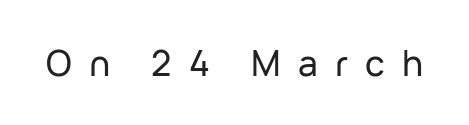
Tracking value appears strongly positive — letters spread wide. It's the straight-up-and-down kind of type. Unmarked baselines from the first word to the last. The rendering uses natural spacing where letterforms have individual widths. What kind of face is this? One without serifs — a sans.
